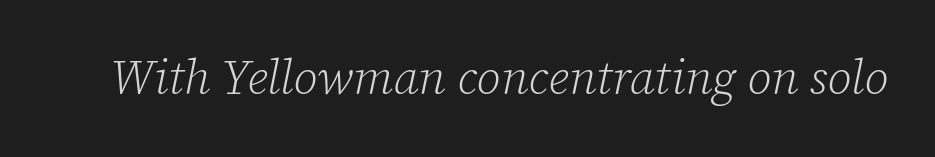
The image shows 48 px light serif type, italic (leaning right); set normal letter spacing, not underlined; low stroke contrast and a medium x-height.
